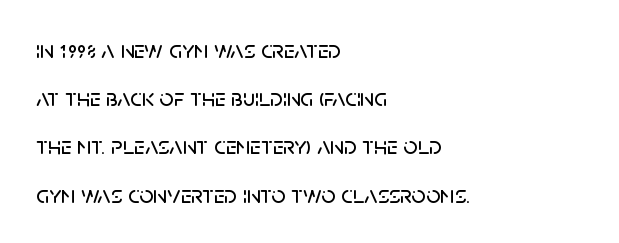
Underline: absent. Observe the ordinary spacing: letters are neighbours, not strangers. A typesetter would mark this as roman, not italic. Casual observation: everything's shoved over to the left. Vertical spacing — loose.
